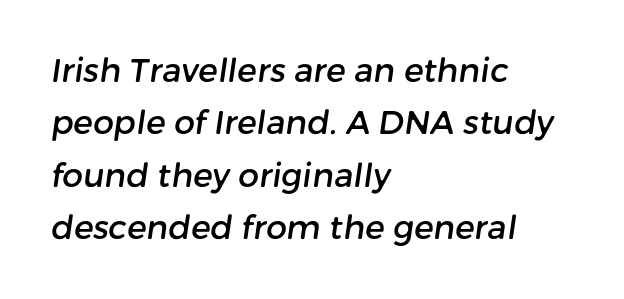
Caption: multi-line text, flush left, ragged right. These lines are rendered in a variable-pitch font. Each row of text sits above clean, open space. Summary of vertical rhythm: regular, with standard interline spacing.
